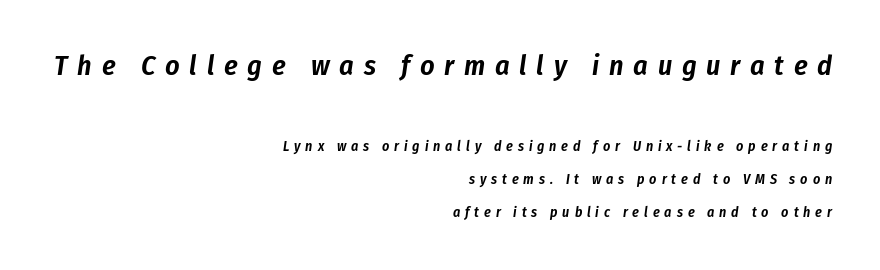
The image shows 28 px condensed type, italic (leaning right); set right-aligned, loose line spacing (2.37x), unusually wide letter spacing (+0.35 em), not underlined; the first (top) block is 2.0x larger; low stroke contrast and a medium x-height.
